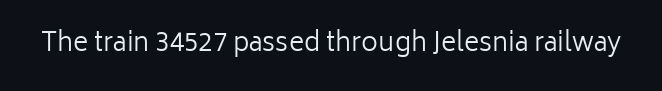
The image shows 26 px text type, upright; set normal letter spacing, not underlined.
